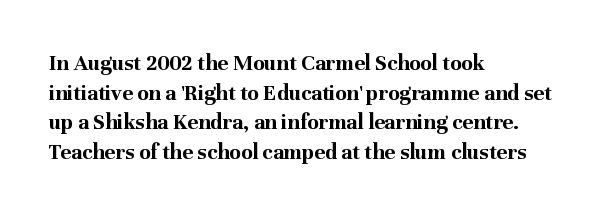
{"italic": "no", "bold": "yes", "underline": "no", "align": "left", "line_spacing": "normal", "line_spacing_ratio": 1.29, "letter_spacing": "normal", "letter_spacing_em": 0.0, "glyph_px": 23}
